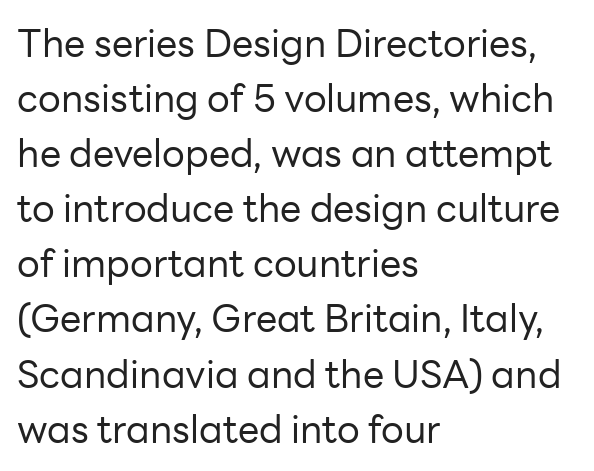
{"serif": "no", "italic": "no", "bold": "no", "weight": "regular", "width": "normal", "stroke_contrast": "low", "x_height": "medium", "monospaced": "no", "underline": "no", "align": "left", "line_spacing": "normal", "line_spacing_ratio": 1.45, "letter_spacing": "normal", "letter_spacing_em": 0.0, "glyph_px": 38}
